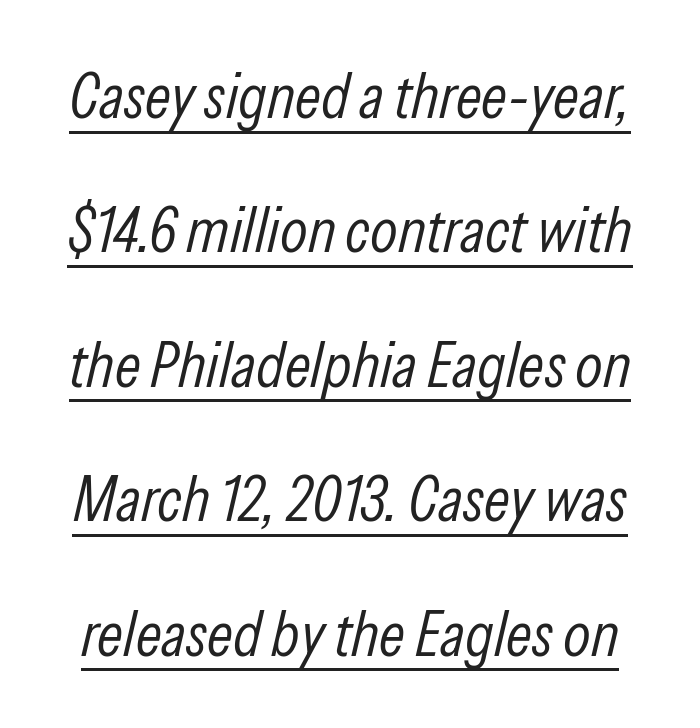
The image shows 64 px light, condensed type, italic (leaning right); set loose line spacing (2.1x), normal letter spacing, underlined; low stroke contrast and a medium x-height.
